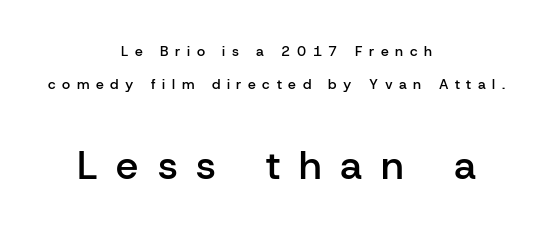
The image shows 40 px semibold sans-serif type, upright; set centered, loose line spacing (2.33x), unusually wide letter spacing (+0.47 em), not underlined; the second (bottom) block is 2.86x larger; low stroke contrast and a medium x-height.
